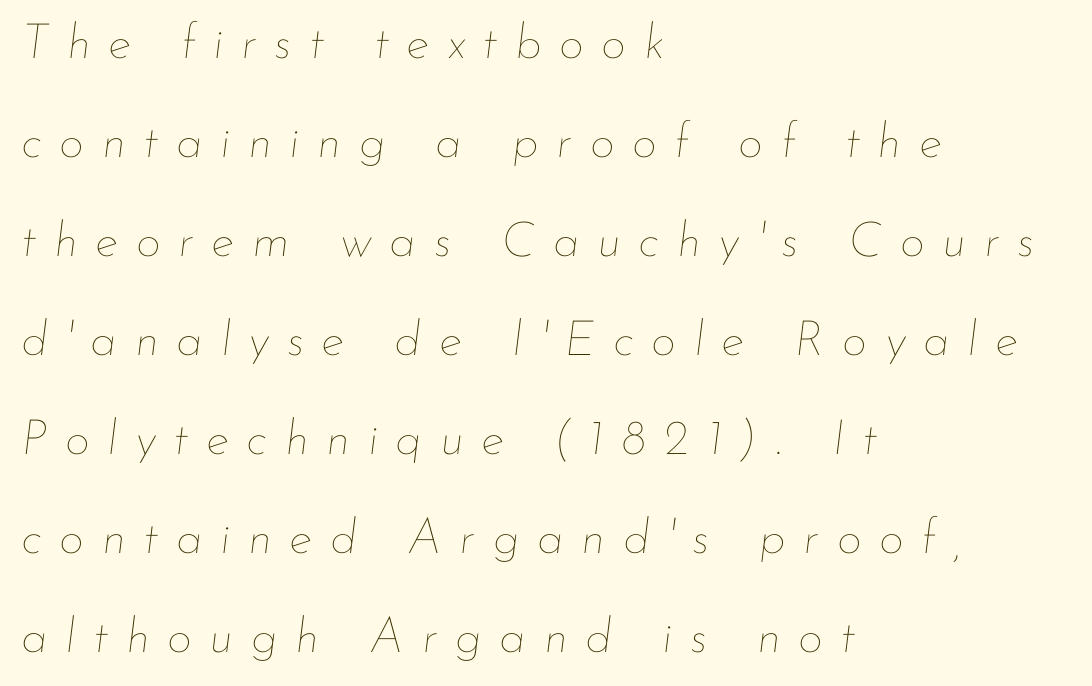
Q: Is the text bold? A: No.
Q: Is the text italic (slanted)? A: Yes, it leans right by about 7 degrees.
Q: Is the text underlined? A: No.
Q: How is the paragraph aligned? A: Left-aligned.
Q: Is the spacing between letters normal or unusually wide? A: Unusually wide.
Q: Is the spacing between lines tight, normal or loose? A: Loose.
Q: Width (condensed, normal, or wide)? A: Normal.
Q: Stroke contrast? A: Low.
Q: x-height? A: Small.
Q: Monospaced? A: No.
